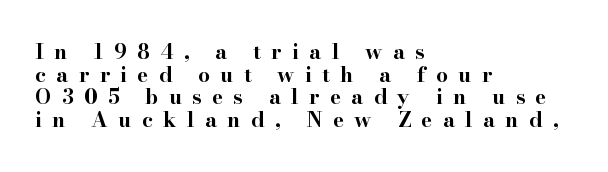
The image shows 21 px bold type, upright; set left-aligned, tight line spacing (1.08x), unusually wide letter spacing (+0.49 em), not underlined.
